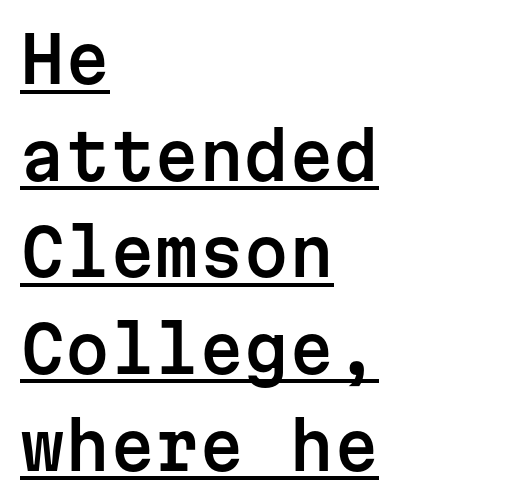
Q: Is the text italic (slanted)? A: No, it is upright.
Q: Is the typeface a serif or a sans-serif typeface? A: Sans-serif.
Q: Is the text underlined? A: Yes.
Q: How is the paragraph aligned? A: Left-aligned.
Q: Is the spacing between letters normal or unusually wide? A: Normal.
Q: Is the spacing between lines tight, normal or loose? A: Normal.
Q: Width (condensed, normal, or wide)? A: Normal.
Q: Stroke contrast? A: Low.
Q: x-height? A: Medium.
Q: Monospaced? A: Yes.
